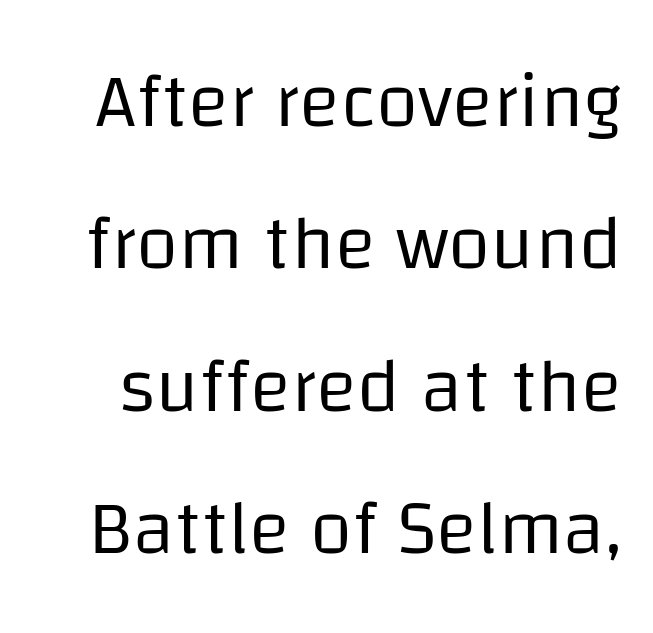
Q: Is the text bold? A: No.
Q: Is the text italic (slanted)? A: No, it is upright.
Q: Is the typeface a serif or a sans-serif typeface? A: Sans-serif.
Q: Is the text underlined? A: No.
Q: Is the spacing between letters normal or unusually wide? A: Normal.
Q: Width (condensed, normal, or wide)? A: Normal.
Q: Stroke contrast? A: Low.
Q: x-height? A: Large.
Q: Monospaced? A: No.
